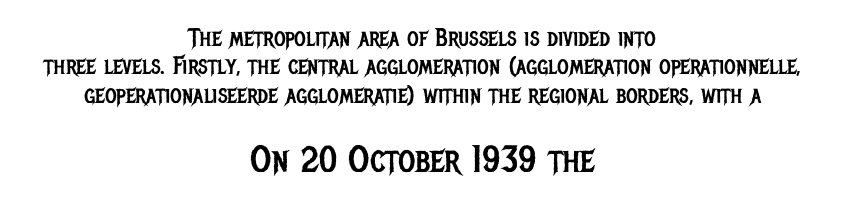
Q: Is the text bold? A: No.
Q: Is the text italic (slanted)? A: No, it is upright.
Q: Is the typeface a serif or a sans-serif typeface? A: Sans-serif.
Q: Is the text underlined? A: No.
Q: How is the paragraph aligned? A: Centered.
Q: Is the spacing between letters normal or unusually wide? A: Normal.
Q: Is the spacing between lines tight, normal or loose? A: Tight.
Q: Which block of text is set in a larger size, the first (top) or the second (bottom)? A: The second (bottom) one.
Q: Width (condensed, normal, or wide)? A: Condensed.
Q: Stroke contrast? A: Low.
Q: x-height? A: Large.
Q: Monospaced? A: No.
